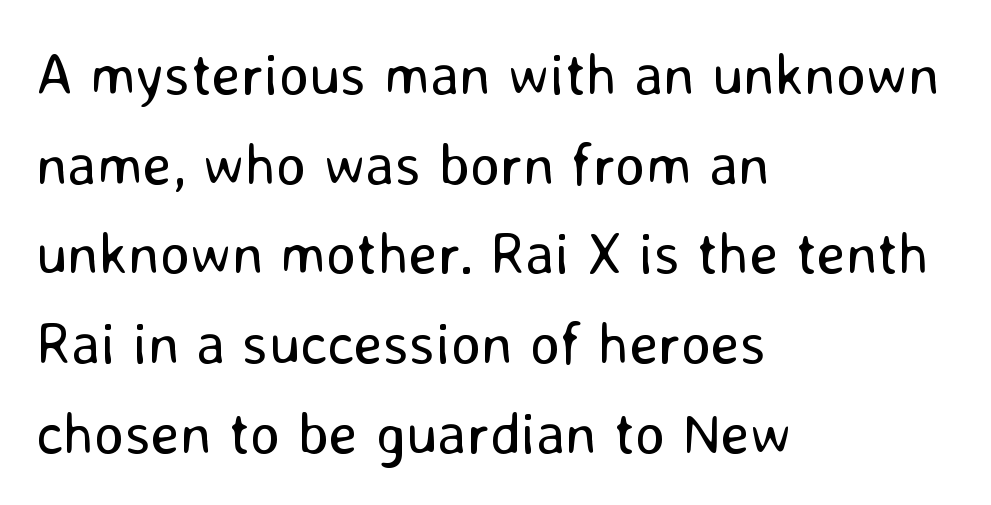
{"serif": "no", "italic": "no", "bold": "no", "weight": "regular", "width": "normal", "stroke_contrast": "low", "x_height": "medium", "monospaced": "no", "underline": "no", "align": "left", "line_spacing": "normal", "line_spacing_ratio": 1.52, "letter_spacing": "normal", "letter_spacing_em": 0.0, "glyph_px": 59}
